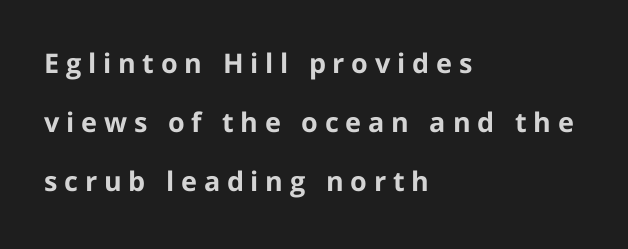
Q: Is the text bold? A: Yes.
Q: Is the text italic (slanted)? A: No, it is upright.
Q: Is the text underlined? A: No.
Q: How is the paragraph aligned? A: Left-aligned.
Q: Is the spacing between letters normal or unusually wide? A: Unusually wide.
Q: Is the spacing between lines tight, normal or loose? A: Loose.
